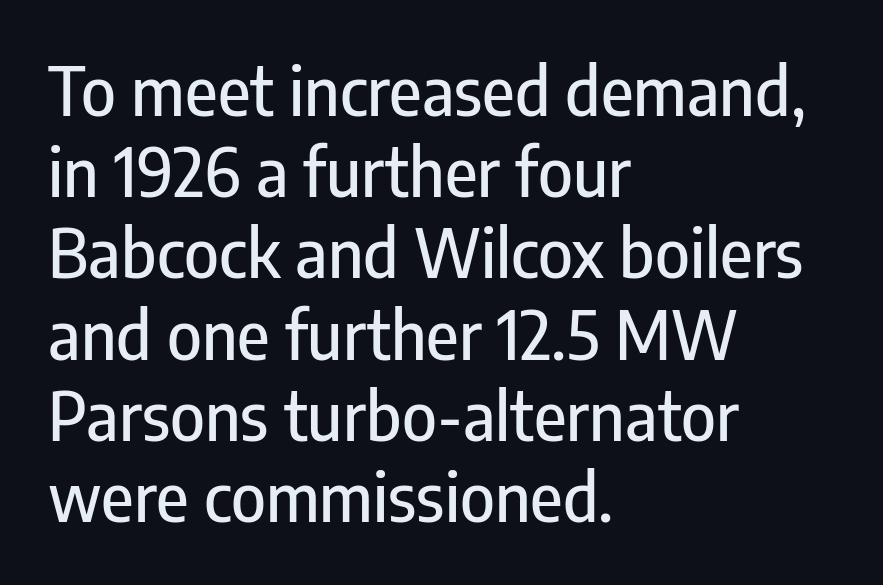
The image shows 66 px condensed sans-serif type, upright; set left-aligned, line spacing 1.23x, normal letter spacing, not underlined; low stroke contrast and a medium x-height.
